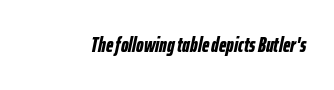
Underlining? Definitely not there. The glyphs have the mass of a bold cut. Is the letter spacing exaggerated? No — it looks like the ordinary default. Slant detected: the letters are inclined.
